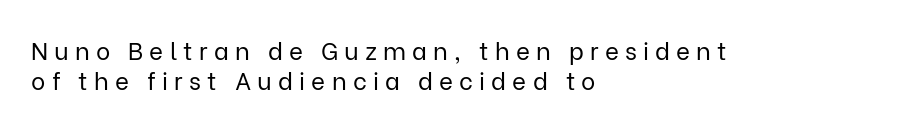
{"italic": "no", "bold": "no", "underline": "no", "align": "left", "line_spacing": "normal", "line_spacing_ratio": 1.25, "letter_spacing": "wide", "letter_spacing_em": 0.26, "glyph_px": 24}
